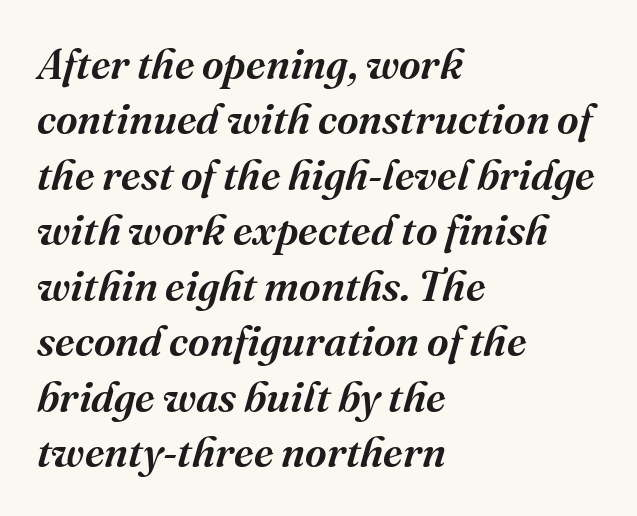
The image shows 42 px semibold serif type, italic (leaning right); set left-aligned, normal line spacing (1.32x), normal letter spacing, not underlined; medium stroke contrast and a medium x-height.
